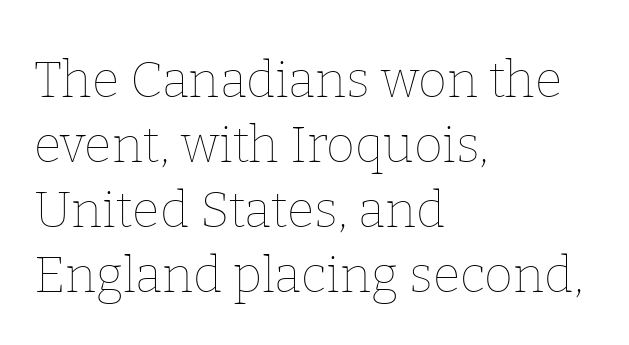
{"italic": "no", "bold": "no", "weight": "thin", "width": "normal", "stroke_contrast": "low", "x_height": "medium", "monospaced": "no", "underline": "no", "align": "left", "line_spacing": "normal", "line_spacing_ratio": 1.3, "letter_spacing": "normal", "letter_spacing_em": 0.0, "glyph_px": 50}
